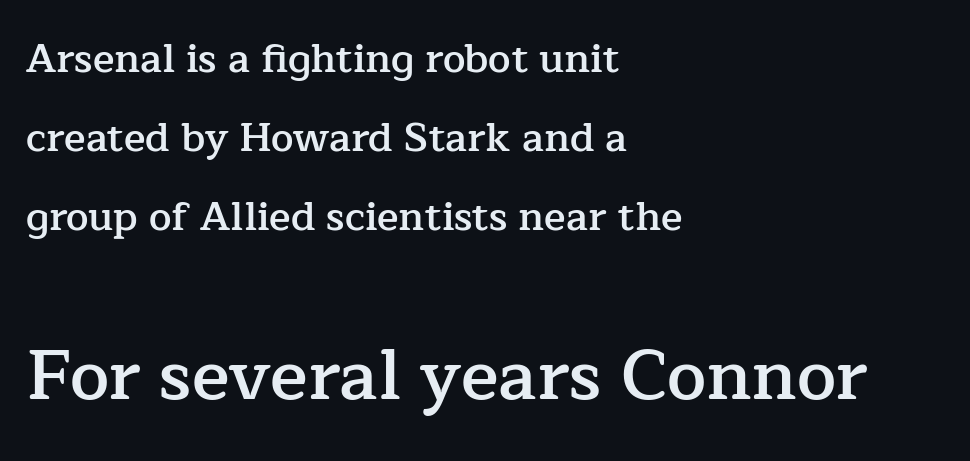
The glyphs have the mass of a demibold cut, below bold. The characters display serif detailing at their extremities. Successive baselines arrive slowly, with a big drop between each. Letter spacing: default. Horizontally, the lines are justified to the leading edge only.
